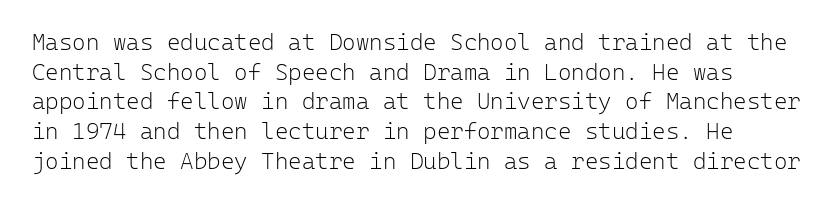
{"italic": "no", "bold": "no", "underline": "no", "line_spacing": "normal", "line_spacing_ratio": 1.29, "letter_spacing": "normal", "letter_spacing_em": 0.0, "glyph_px": 23}
